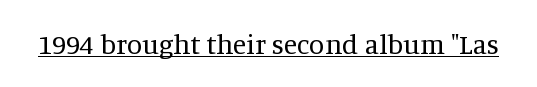
The image shows 28 px regular-weight serif type, upright; set normal letter spacing, underlined; medium stroke contrast and a large x-height.
